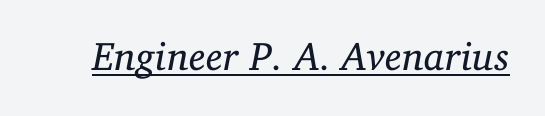
The image shows 40 px regular-weight serif type, italic (leaning right); set normal letter spacing, underlined; low stroke contrast and a medium x-height.
